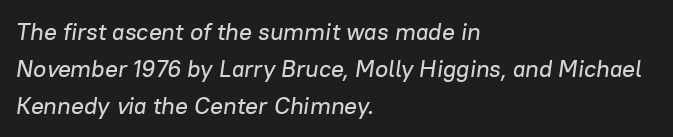
Line starts are locked; line ends wander. The passage shown has conventional tracking throughout. The rendering uses a moderate line-height, typical for paragraphs. Words float on clear page, feet unadorned. Observe the lean: these are italic letterforms.
